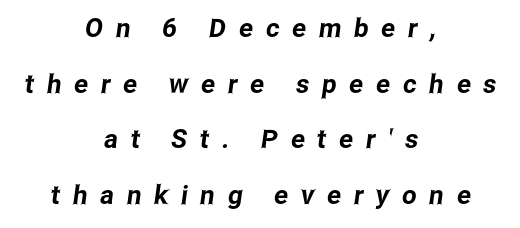
{"underline": "no", "align": "center", "line_spacing": "loose", "line_spacing_ratio": 2.14, "letter_spacing": "wide", "letter_spacing_em": 0.49, "glyph_px": 26}
